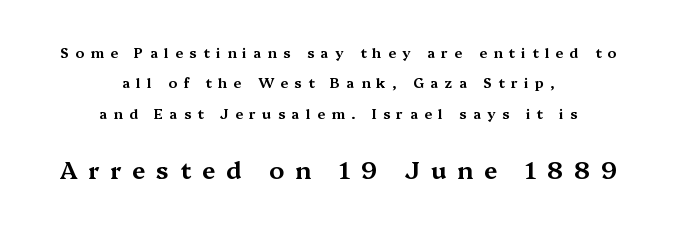
{"italic": "no", "underline": "no", "align": "center", "line_spacing": "loose", "line_spacing_ratio": 2.17, "letter_spacing": "wide", "letter_spacing_em": 0.45, "larger_block": "second", "size_ratio": 1.71, "glyph_px": 24}
